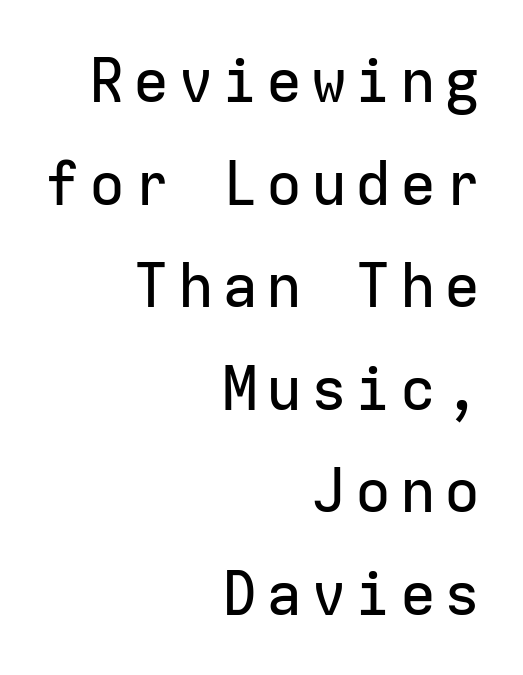
{"serif": "no", "italic": "no", "width": "normal", "stroke_contrast": "low", "x_height": "medium", "monospaced": "yes", "underline": "no", "align": "right", "line_spacing_ratio": 1.71, "glyph_px": 60}
